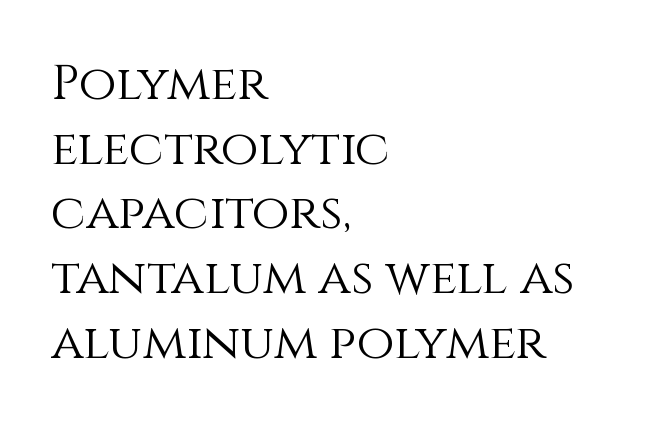
Q: Is the text bold? A: No.
Q: Is the text italic (slanted)? A: No, it is upright.
Q: Is the text underlined? A: No.
Q: How is the paragraph aligned? A: Left-aligned.
Q: Is the spacing between letters normal or unusually wide? A: Normal.
Q: Is the spacing between lines tight, normal or loose? A: Normal.
Q: Width (condensed, normal, or wide)? A: Normal.
Q: x-height? A: Large.
Q: Monospaced? A: No.
